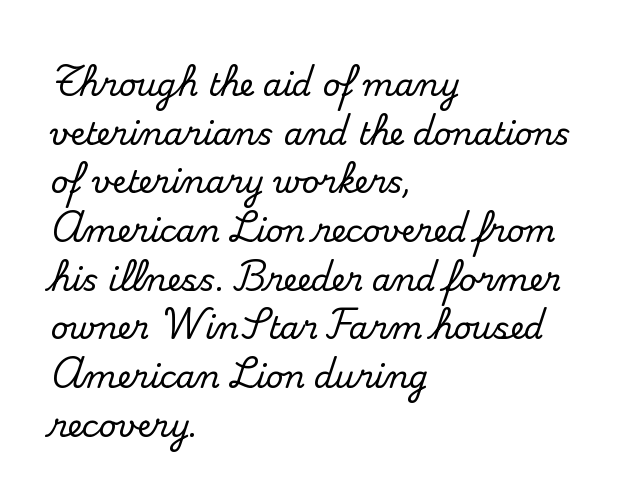
The image shows 31 px text type; set left-aligned, normal line spacing (1.57x), normal letter spacing, not underlined; medium stroke contrast and a small x-height.
